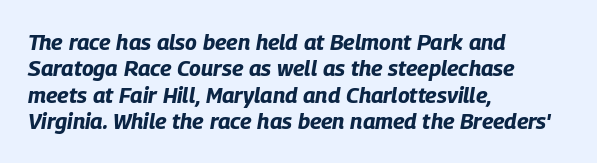
The image shows 22 px bold type, italic (leaning right); set left-aligned, line spacing 1.2x, normal letter spacing, not underlined.
